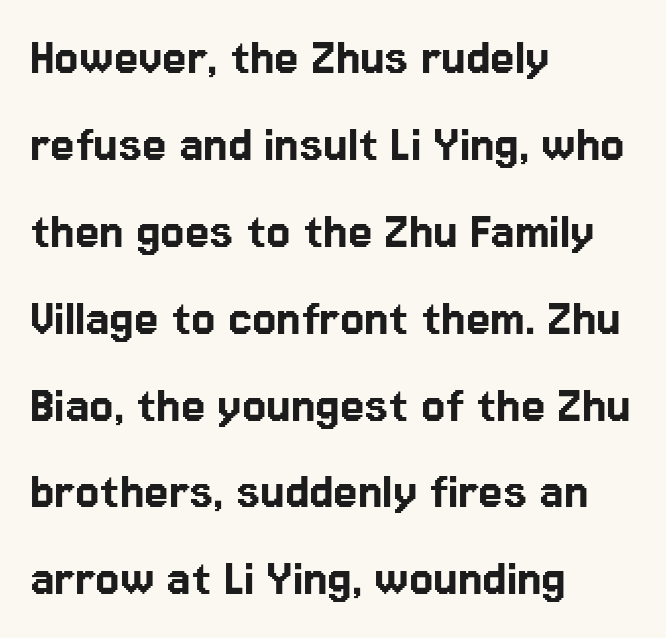
The image shows 55 px sans-serif type, upright; set left-aligned, normal line spacing (1.58x), normal letter spacing, not underlined; low stroke contrast and a medium x-height.
